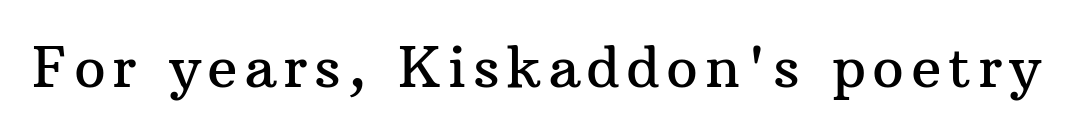
The image shows 56 px serif type, upright; set not underlined; medium stroke contrast and a medium x-height.
